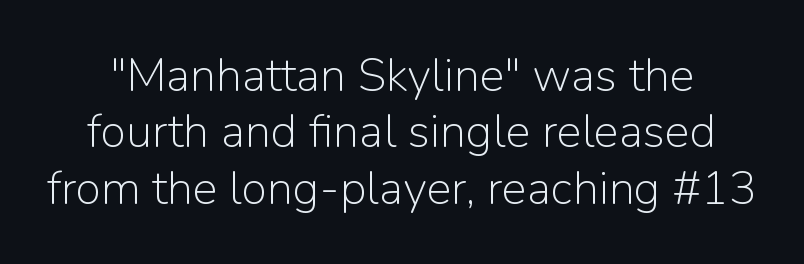
{"serif": "no", "italic": "no", "bold": "no", "weight": "light", "width": "normal", "stroke_contrast": "low", "x_height": "medium", "monospaced": "no", "underline": "no", "line_spacing_ratio": 1.2, "letter_spacing": "normal", "letter_spacing_em": 0.0, "glyph_px": 47}
